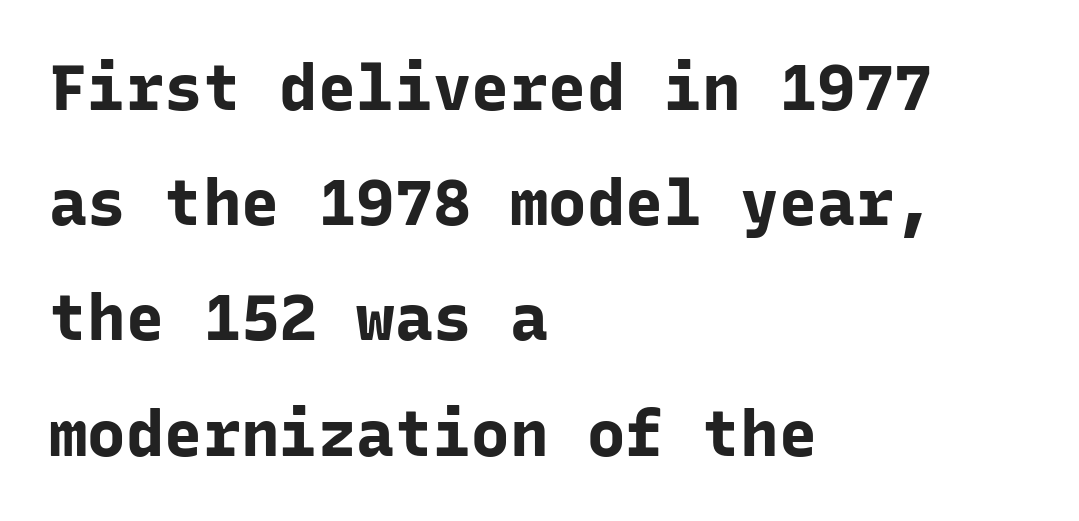
{"serif": "no", "italic": "no", "bold": "yes", "weight": "bold", "width": "normal", "stroke_contrast": "low", "x_height": "medium", "monospaced": "yes", "underline": "no", "align": "left", "line_spacing_ratio": 1.8, "letter_spacing": "normal", "letter_spacing_em": 0.0, "glyph_px": 64}
